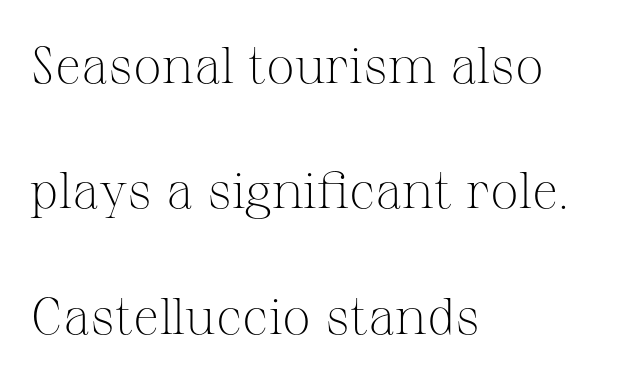
{"serif": "yes", "italic": "no", "bold": "no", "weight": "light", "width": "normal", "stroke_contrast": "medium", "x_height": "medium", "monospaced": "no", "underline": "no", "align": "left", "line_spacing": "loose", "line_spacing_ratio": 2.46, "letter_spacing": "normal", "letter_spacing_em": 0.0, "glyph_px": 51}
